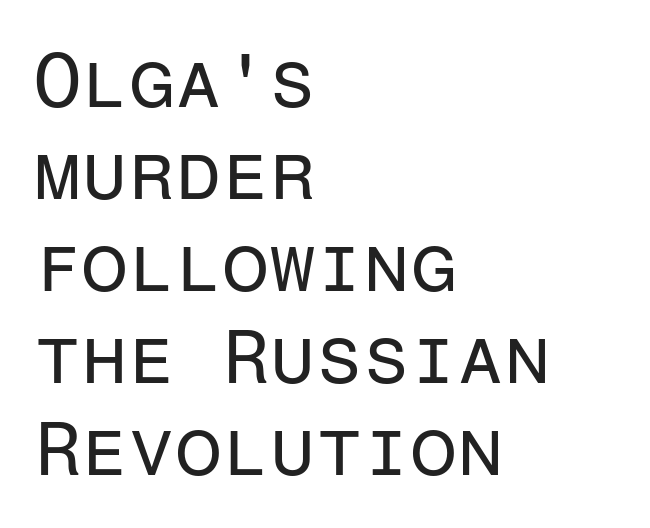
{"serif": "no", "italic": "no", "bold": "no", "weight": "regular", "width": "normal", "stroke_contrast": "low", "x_height": "medium", "monospaced": "yes", "underline": "no", "align": "left", "line_spacing_ratio": 1.21, "letter_spacing": "normal", "letter_spacing_em": 0.0, "glyph_px": 76}
